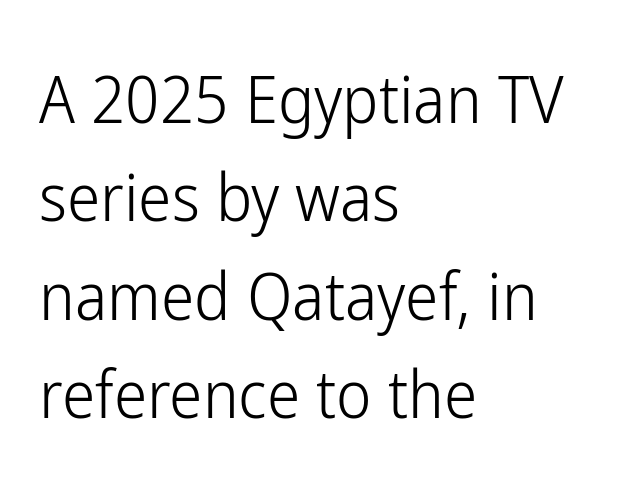
Q: Is the text bold? A: No.
Q: Is the text italic (slanted)? A: No, it is upright.
Q: Is the typeface a serif or a sans-serif typeface? A: Sans-serif.
Q: Is the text underlined? A: No.
Q: How is the paragraph aligned? A: Left-aligned.
Q: Is the spacing between letters normal or unusually wide? A: Normal.
Q: Is the spacing between lines tight, normal or loose? A: Normal.
Q: Width (condensed, normal, or wide)? A: Condensed.
Q: Stroke contrast? A: Low.
Q: x-height? A: Medium.
Q: Monospaced? A: No.
